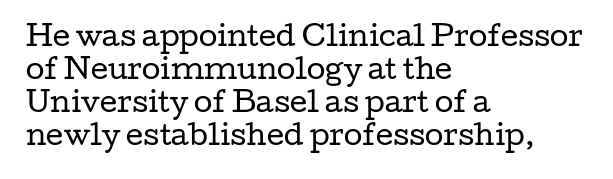
The image shows 27 px text type, upright; set left-aligned, line spacing 1.22x, normal letter spacing, not underlined.
